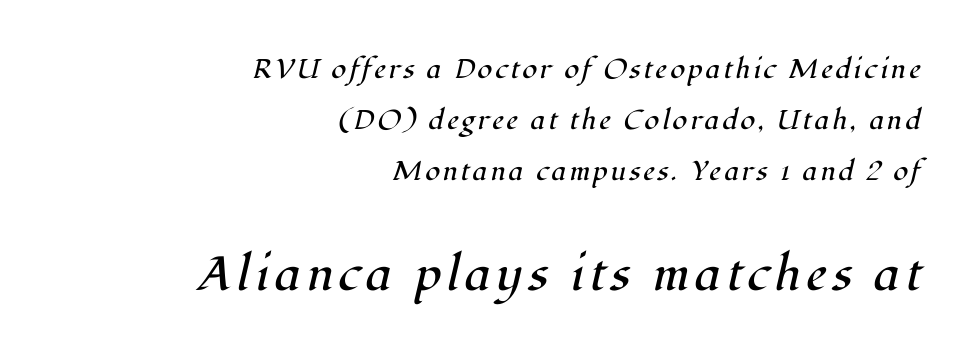
This is not heavy type; no bold has been used. Observe the lean: these are italic letterforms. The specimen omits any rule beneath the text block's lines. Typeset ragged left — the right edge is the straight one.
